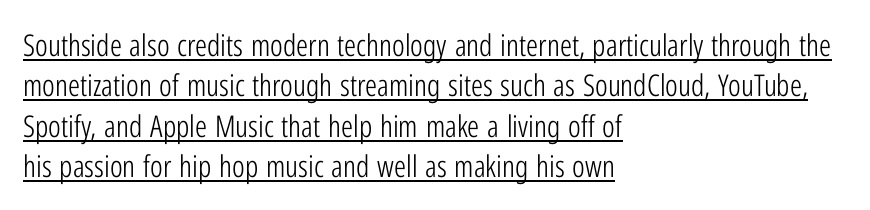
{"serif": "no", "italic": "no", "bold": "no", "weight": "light", "width": "condensed", "stroke_contrast": "low", "x_height": "medium", "monospaced": "no", "underline": "yes", "align": "left", "line_spacing": "normal", "line_spacing_ratio": 1.35, "letter_spacing": "normal", "letter_spacing_em": 0.0, "glyph_px": 30}
